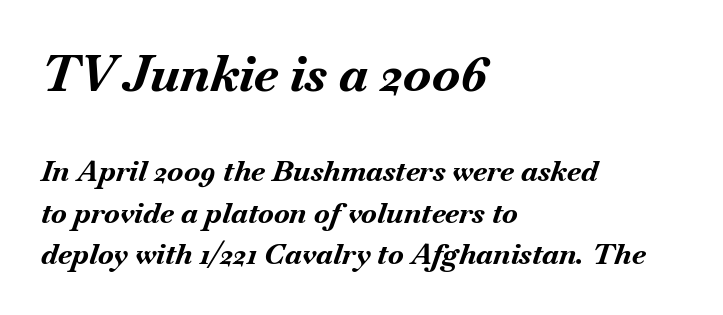
Q: Is the text bold? A: Yes.
Q: Is the text italic (slanted)? A: Yes, it leans right by about 18 degrees.
Q: Is the text underlined? A: No.
Q: How is the paragraph aligned? A: Left-aligned.
Q: Is the spacing between letters normal or unusually wide? A: Normal.
Q: Is the spacing between lines tight, normal or loose? A: Normal.
Q: Which block of text is set in a larger size, the first (top) or the second (bottom)? A: The first (top) one.
Q: Width (condensed, normal, or wide)? A: Normal.
Q: Stroke contrast? A: Medium.
Q: x-height? A: Small.
Q: Monospaced? A: No.
